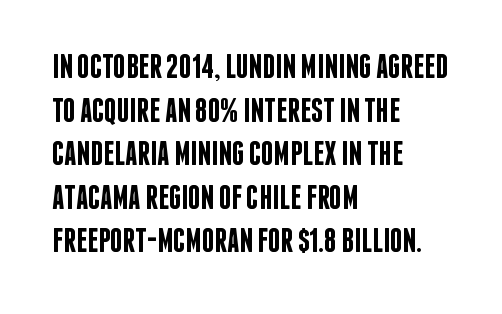
Q: Is the text bold? A: Semi-bold.
Q: Is the text italic (slanted)? A: No, it is upright.
Q: Is the typeface a serif or a sans-serif typeface? A: Sans-serif.
Q: Is the text underlined? A: No.
Q: How is the paragraph aligned? A: Left-aligned.
Q: Is the spacing between letters normal or unusually wide? A: Normal.
Q: Is the spacing between lines tight, normal or loose? A: Normal.
Q: Width (condensed, normal, or wide)? A: Condensed.
Q: Stroke contrast? A: Low.
Q: x-height? A: Large.
Q: Monospaced? A: No.
